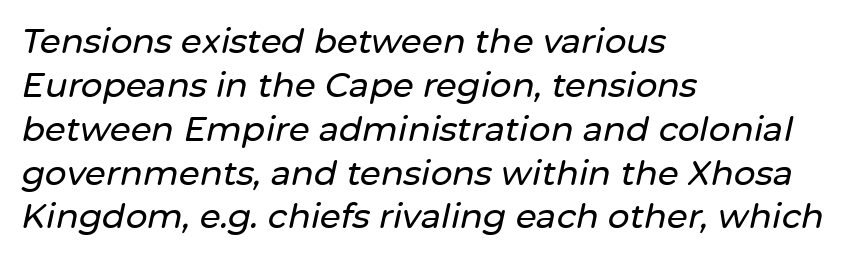
Visually the block forms a straight wall on the left and a jagged coastline on the right. Letter spacing: default. The passage shown is typed in a proportional face where columns would drift. Regarding leading, the lines here are spaced in the standard way.
